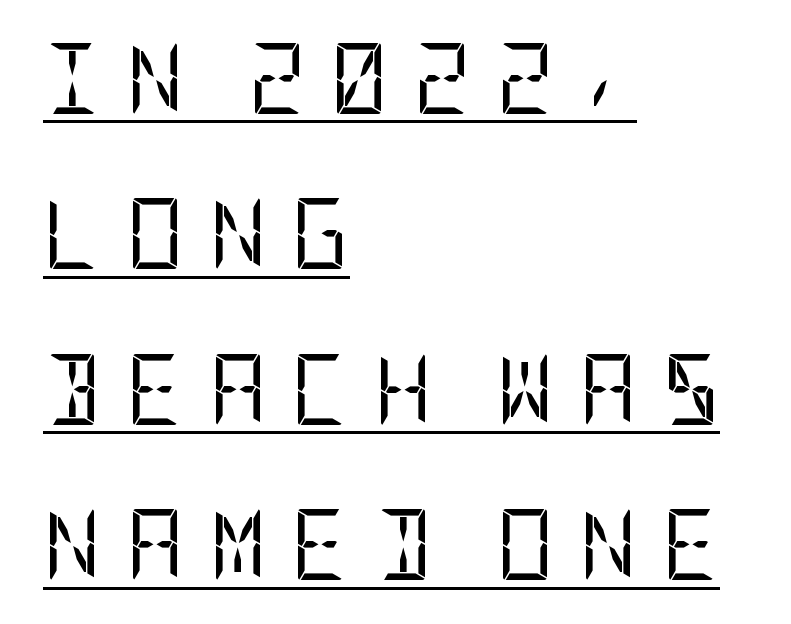
{"serif": "no", "italic": "no", "bold": "no", "weight": "regular", "width": "condensed", "stroke_contrast": "low", "x_height": "large", "underline": "yes", "align": "left", "line_spacing": "loose", "line_spacing_ratio": 2.19, "letter_spacing": "wide", "letter_spacing_em": 0.35, "glyph_px": 71}
